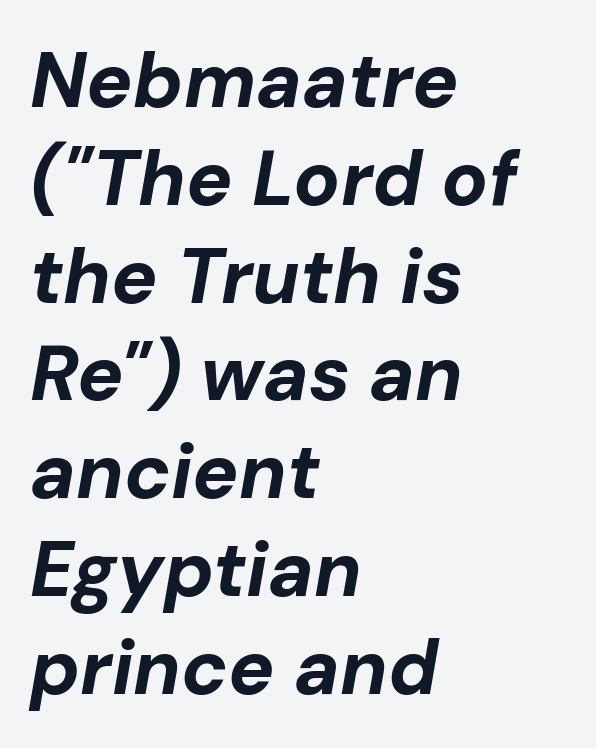
{"italic": "yes", "lean": "right", "slant_degrees": 10, "bold": "yes", "weight": "bold", "width": "normal", "stroke_contrast": "low", "x_height": "medium", "monospaced": "no", "underline": "no", "align": "left", "line_spacing": "normal", "line_spacing_ratio": 1.27, "letter_spacing": "normal", "letter_spacing_em": 0.0, "glyph_px": 77}
